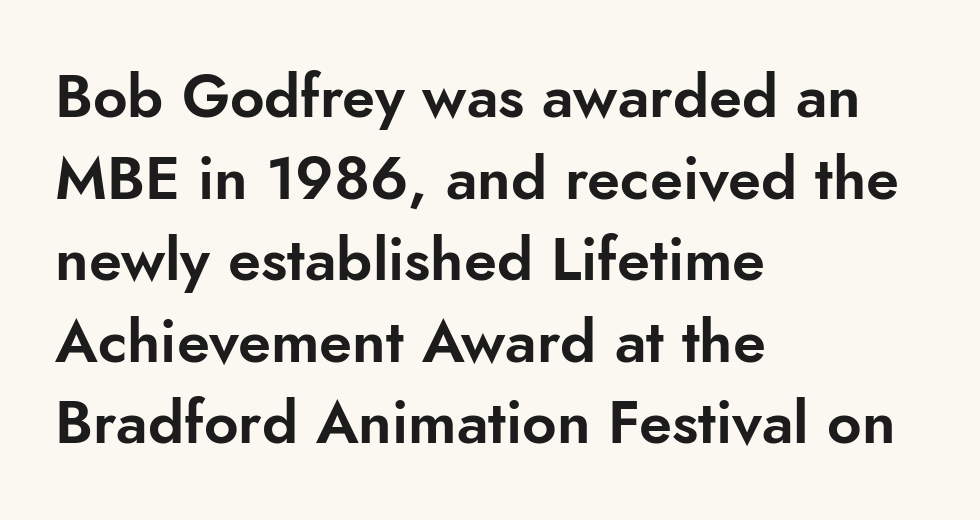
Character widths vary here, with narrow letters taking less room than wide ones. If you drew a ruler down the left edge, every line would touch it. The leading is moderate, giving the passage an even texture. Check where the strokes stop: nothing finishes them off — pure sans. Each row of text sits above clean, open space.
